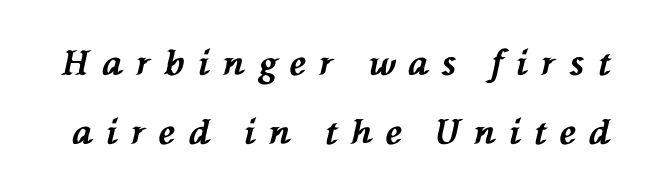
The image shows 34 px bold type, italic (leaning left); set loose line spacing (2.02x), unusually wide letter spacing (+0.4 em), not underlined; medium stroke contrast and a medium x-height.
